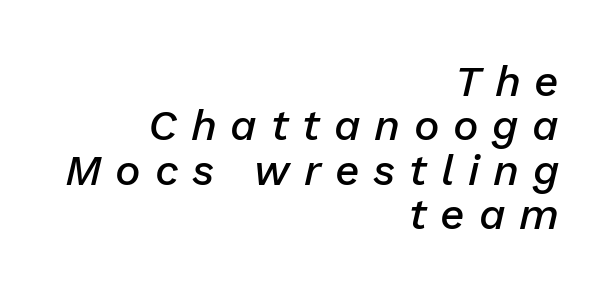
Q: Is the text bold? A: Semi-bold.
Q: Is the text italic (slanted)? A: Yes, it leans right by about 13 degrees.
Q: Is the text underlined? A: No.
Q: How is the paragraph aligned? A: Right-aligned.
Q: Is the spacing between letters normal or unusually wide? A: Unusually wide.
Q: Is the spacing between lines tight, normal or loose? A: Tight.
Q: Width (condensed, normal, or wide)? A: Normal.
Q: Stroke contrast? A: Low.
Q: x-height? A: Medium.
Q: Monospaced? A: No.
